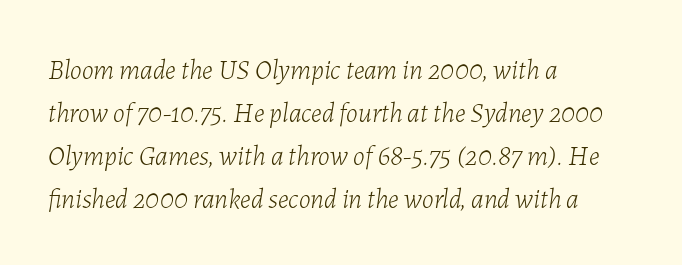
The image shows 27 px text type, italic (leaning right); set left-aligned, normal line spacing (1.59x), normal letter spacing, not underlined.
